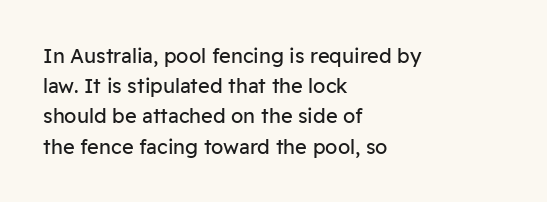
{"italic": "no", "bold": "no", "underline": "no", "align": "left", "line_spacing": "normal", "line_spacing_ratio": 1.51, "letter_spacing": "normal", "letter_spacing_em": 0.0, "glyph_px": 20}
